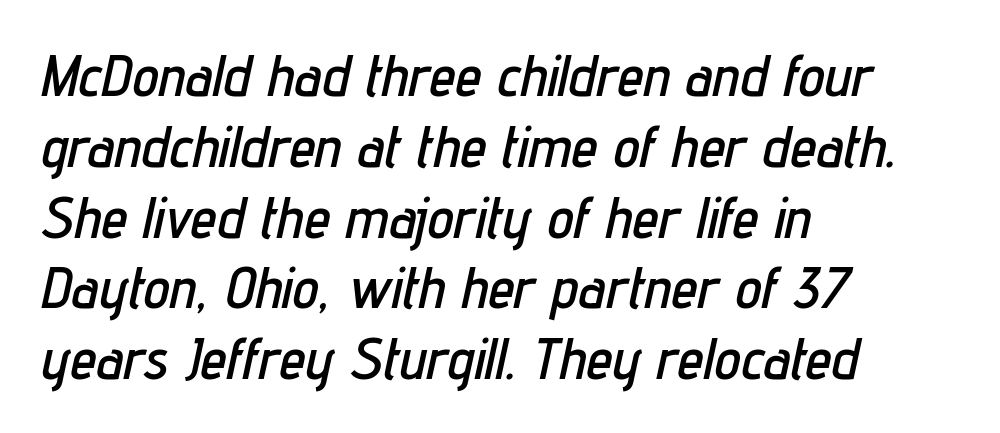
The image shows 59 px condensed type, italic (leaning right); set left-aligned, line spacing 1.2x, normal letter spacing, not underlined; low stroke contrast and a medium x-height.
